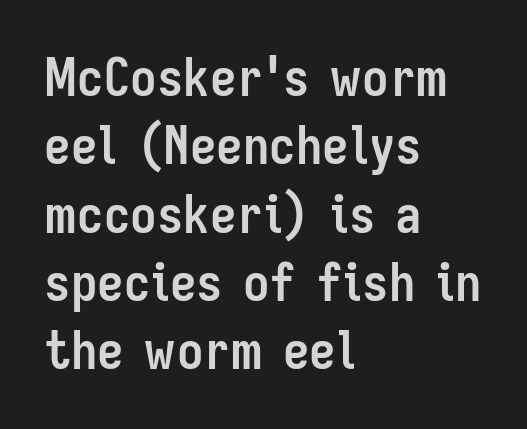
The strokes are fattened all the way to bold. Italic: no, the glyphs are upright roman. Typographically, this falls in the sans-serif category. One glance says typical: line gaps are just what's usual. Characters follow at the spacing the type designer built in. You could not count columns in this text — the font is proportionally spaced.
